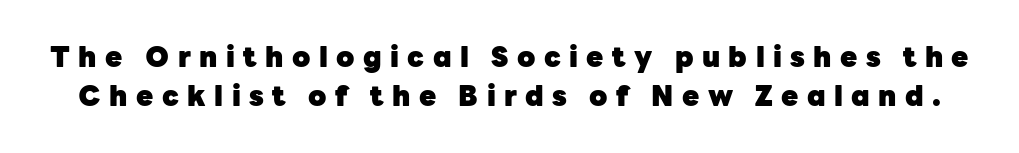
{"serif": "no", "italic": "no", "bold": "yes", "weight": "heavy", "width": "normal", "stroke_contrast": "low", "x_height": "medium", "monospaced": "no", "underline": "no", "line_spacing": "normal", "line_spacing_ratio": 1.39, "letter_spacing": "wide", "letter_spacing_em": 0.3, "glyph_px": 28}
